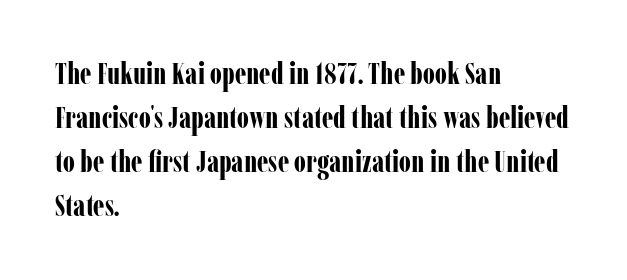
Q: Is the text bold? A: Yes.
Q: Is the text italic (slanted)? A: No, it is upright.
Q: Is the typeface a serif or a sans-serif typeface? A: Serif.
Q: Is the text underlined? A: No.
Q: How is the paragraph aligned? A: Left-aligned.
Q: Is the spacing between letters normal or unusually wide? A: Normal.
Q: Is the spacing between lines tight, normal or loose? A: Normal.
Q: Width (condensed, normal, or wide)? A: Condensed.
Q: Stroke contrast? A: Low.
Q: x-height? A: Medium.
Q: Monospaced? A: No.
